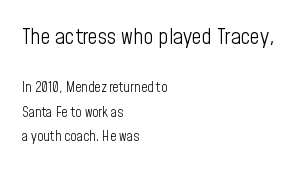
Q: Is the text bold? A: No.
Q: Is the text italic (slanted)? A: No, it is upright.
Q: Is the text underlined? A: No.
Q: How is the paragraph aligned? A: Left-aligned.
Q: Is the spacing between letters normal or unusually wide? A: Normal.
Q: Which block of text is set in a larger size, the first (top) or the second (bottom)? A: The first (top) one.
